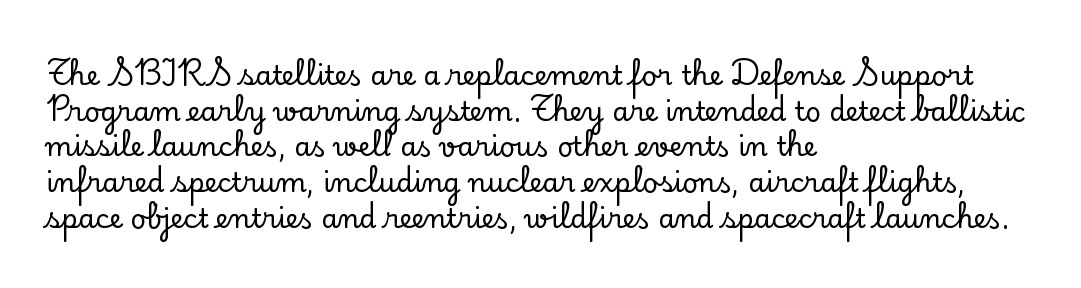
Q: Is the text italic (slanted)? A: No, it is upright.
Q: Is the text underlined? A: No.
Q: How is the paragraph aligned? A: Left-aligned.
Q: Is the spacing between letters normal or unusually wide? A: Normal.
Q: Is the spacing between lines tight, normal or loose? A: Normal.
